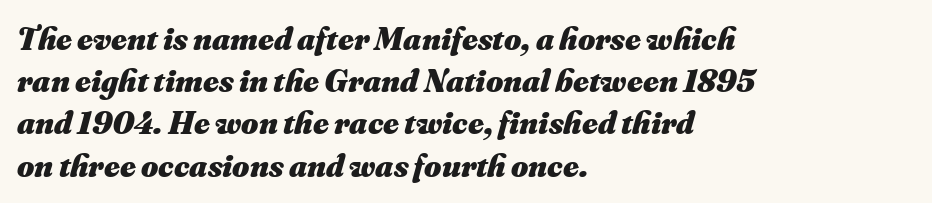
The image shows 33 px heavy type, italic (leaning right); set left-aligned, normal line spacing (1.28x), normal letter spacing, not underlined; medium stroke contrast and a small x-height.
